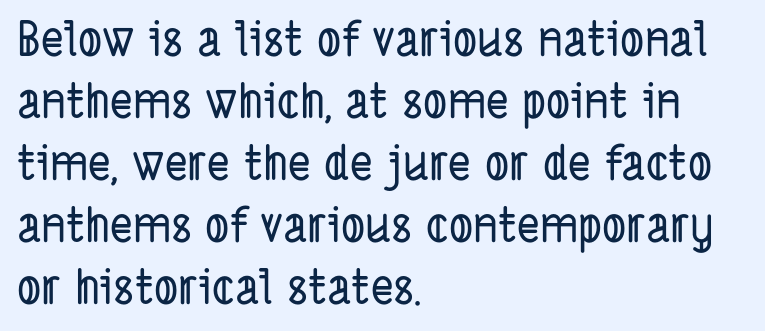
Q: Is the typeface a serif or a sans-serif typeface? A: Sans-serif.
Q: Is the text underlined? A: No.
Q: How is the paragraph aligned? A: Left-aligned.
Q: Is the spacing between letters normal or unusually wide? A: Normal.
Q: Is the spacing between lines tight, normal or loose? A: Normal.
Q: Width (condensed, normal, or wide)? A: Condensed.
Q: Stroke contrast? A: Low.
Q: x-height? A: Medium.
Q: Monospaced? A: No.
